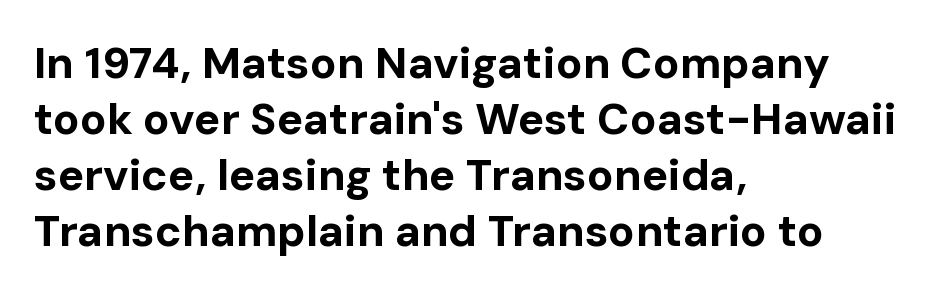
{"serif": "no", "italic": "no", "bold": "yes", "weight": "bold", "width": "normal", "stroke_contrast": "low", "x_height": "medium", "monospaced": "no", "underline": "no", "align": "left", "line_spacing": "normal", "line_spacing_ratio": 1.27, "letter_spacing": "normal", "letter_spacing_em": 0.0, "glyph_px": 44}
